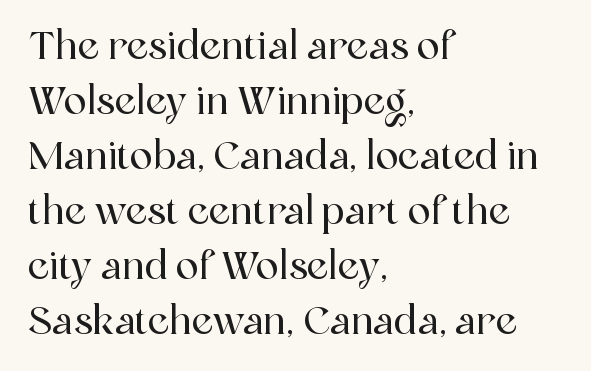
The horizontal fit of the characters is conventional and even. Visually the block forms a straight wall on the left and a jagged coastline on the right. The rendering uses natural spacing where letterforms have individual widths. Small tapered or slab feet sit at the stroke ends, so this counts as serif.
